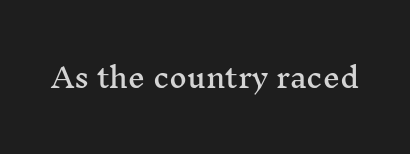
{"italic": "no", "underline": "no", "letter_spacing": "normal", "letter_spacing_em": 0.0, "glyph_px": 27}
